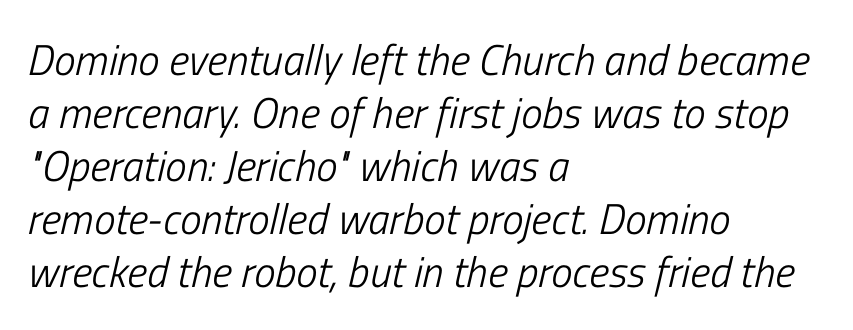
{"italic": "yes", "lean": "right", "slant_degrees": 13, "bold": "no", "weight": "light", "width": "condensed", "stroke_contrast": "low", "x_height": "medium", "monospaced": "no", "underline": "no", "align": "left", "line_spacing_ratio": 1.23, "letter_spacing": "normal", "letter_spacing_em": 0.0, "glyph_px": 43}
